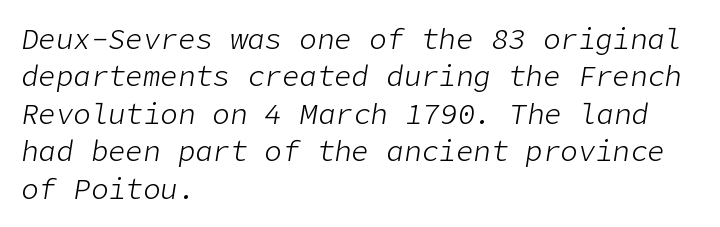
The line texture is even and compact thanks to regular tracking. Leading matches the norm, producing a regular column. Descenders hang freely into open space. Every row of glyphs begins at an identical x-position on the left. Weight class: somewhere from thin through regular.
